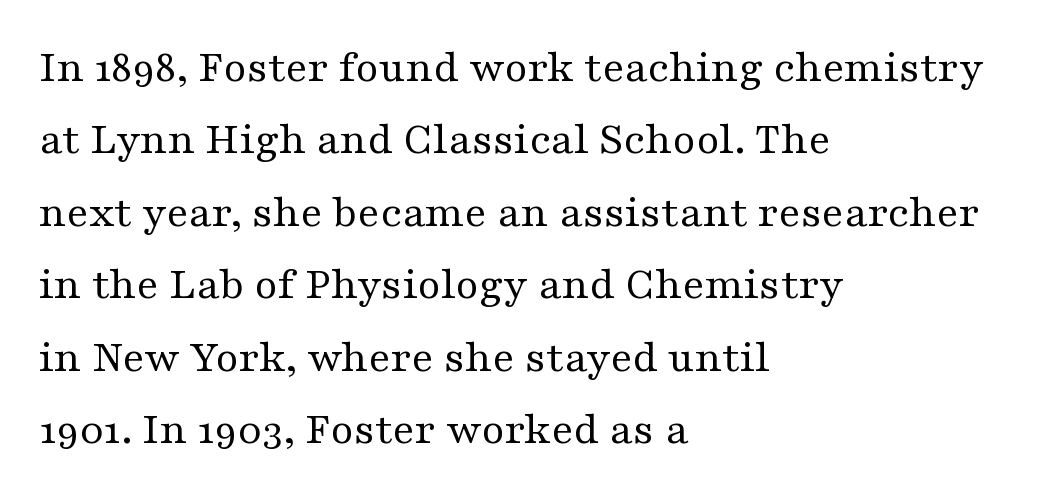
The lettering holds an erect, upright posture throughout. Rows of type keep a routine distance in the vertical direction. A typesetter would call this proportional, since set widths differ per character. Is this a sans? No — the strokes have serifs.
